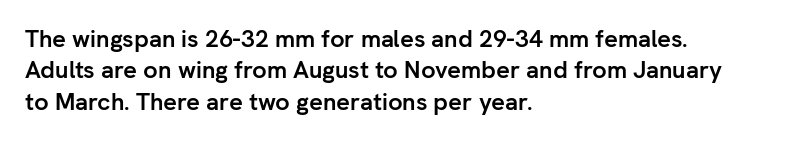
Q: Is the text bold? A: Yes.
Q: Is the text italic (slanted)? A: No, it is upright.
Q: Is the text underlined? A: No.
Q: How is the paragraph aligned? A: Left-aligned.
Q: Is the spacing between letters normal or unusually wide? A: Normal.
Q: Is the spacing between lines tight, normal or loose? A: Normal.
